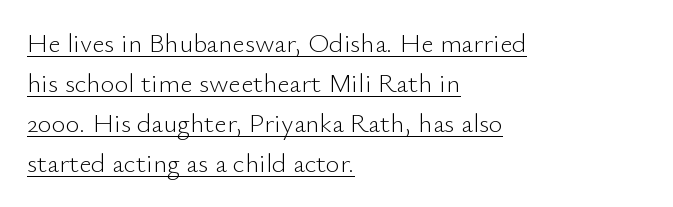
The image shows 27 px text type, upright; set left-aligned, normal line spacing (1.48x), normal letter spacing, underlined.
